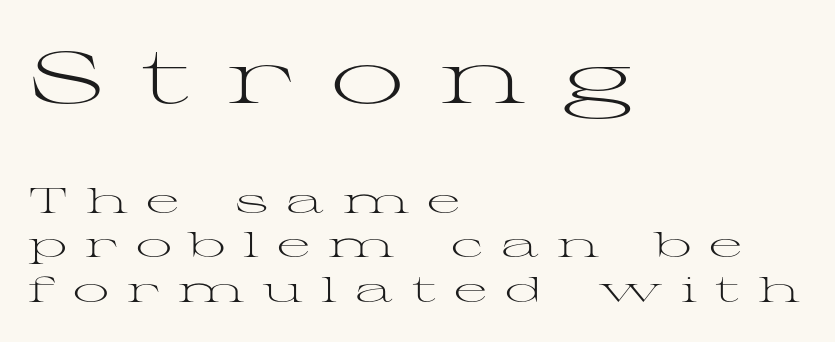
Is the letter spacing exaggerated? Yes — the characters are pushed far apart. Looks like regular typesetting: each glyph gets only the width it needs. Block one is the big one; block two sits smaller underneath. Upright lettering throughout.
